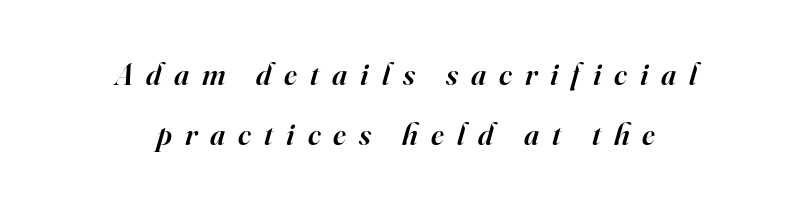
These lines are rendered in a variable-pitch font. The font's italic variant was chosen for this text. Lines of text with bare space underneath. Short note: letters widely spaced.
